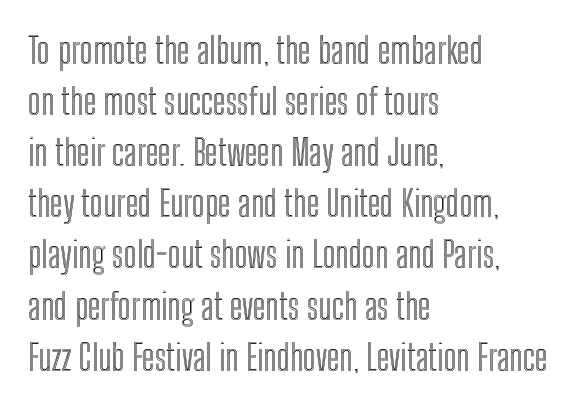
{"italic": "no", "width": "condensed", "x_height": "medium", "monospaced": "no", "underline": "no", "align": "left", "line_spacing": "normal", "line_spacing_ratio": 1.42, "letter_spacing": "normal", "letter_spacing_em": 0.0, "glyph_px": 36}
